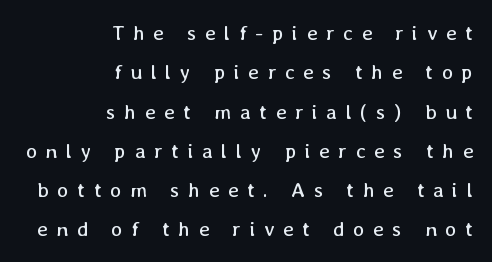
These glyphs show unthickened strokes, regular width or finer. Observe the wide spacing: letters keep a clear distance from each other. Each line ends at the same right margin while the left side varies. The letters stand straight up with perfectly vertical stems.
